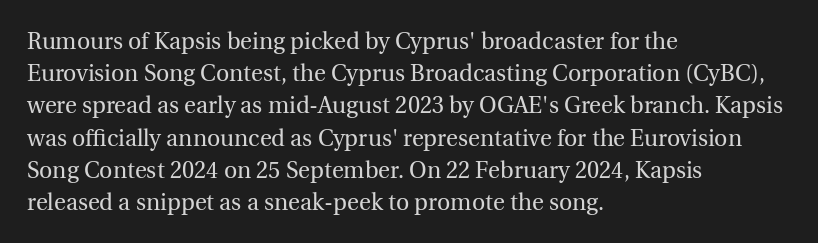
{"italic": "no", "bold": "no", "underline": "no", "align": "left", "line_spacing": "normal", "line_spacing_ratio": 1.4, "letter_spacing": "normal", "letter_spacing_em": 0.0, "glyph_px": 23}
